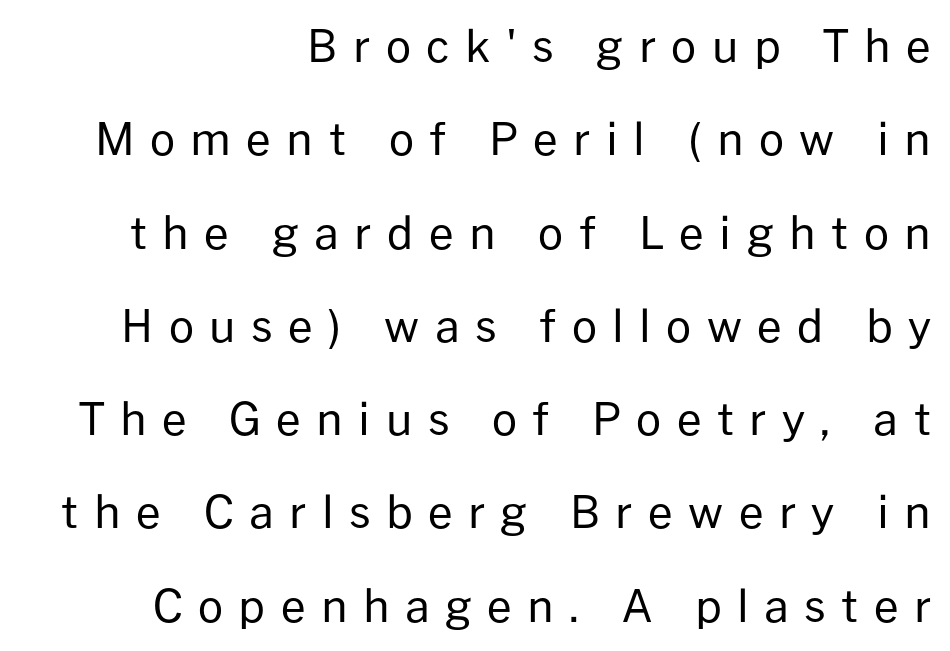
{"serif": "no", "italic": "no", "bold": "no", "weight": "regular", "width": "normal", "stroke_contrast": "low", "x_height": "medium", "monospaced": "no", "underline": "no", "align": "right", "line_spacing": "loose", "line_spacing_ratio": 2.12, "letter_spacing": "wide", "letter_spacing_em": 0.35, "glyph_px": 44}
